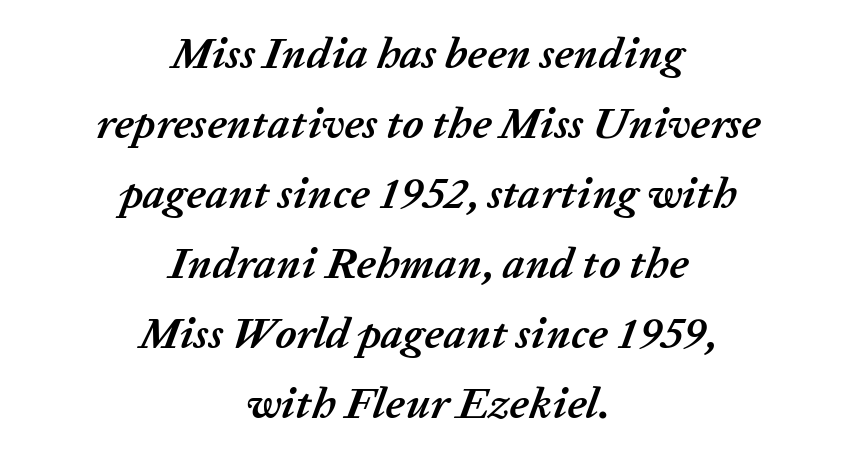
Horizontal alignment here is central, giving a formal, balanced look. The rendering uses natural spacing where letterforms have individual widths. Look at the stroke-to-counter ratio: heavy, a bold. No word sits above an underline. How are the letters spaced? Ordinarily, with no added tracking.
